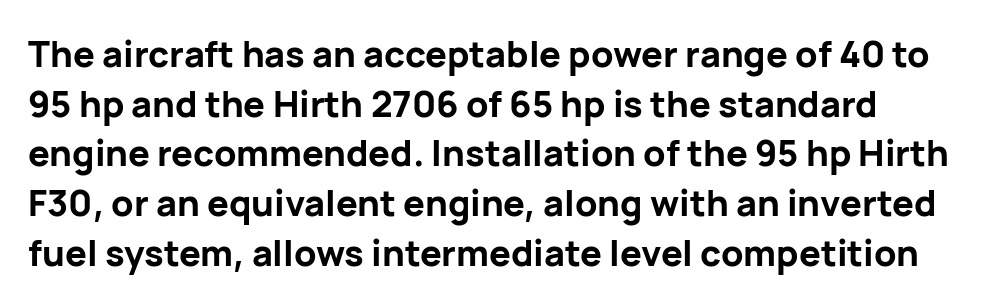
{"serif": "no", "italic": "no", "bold": "yes", "weight": "bold", "width": "normal", "stroke_contrast": "low", "x_height": "medium", "monospaced": "no", "underline": "no", "line_spacing": "normal", "line_spacing_ratio": 1.38, "letter_spacing": "normal", "letter_spacing_em": 0.0, "glyph_px": 36}
